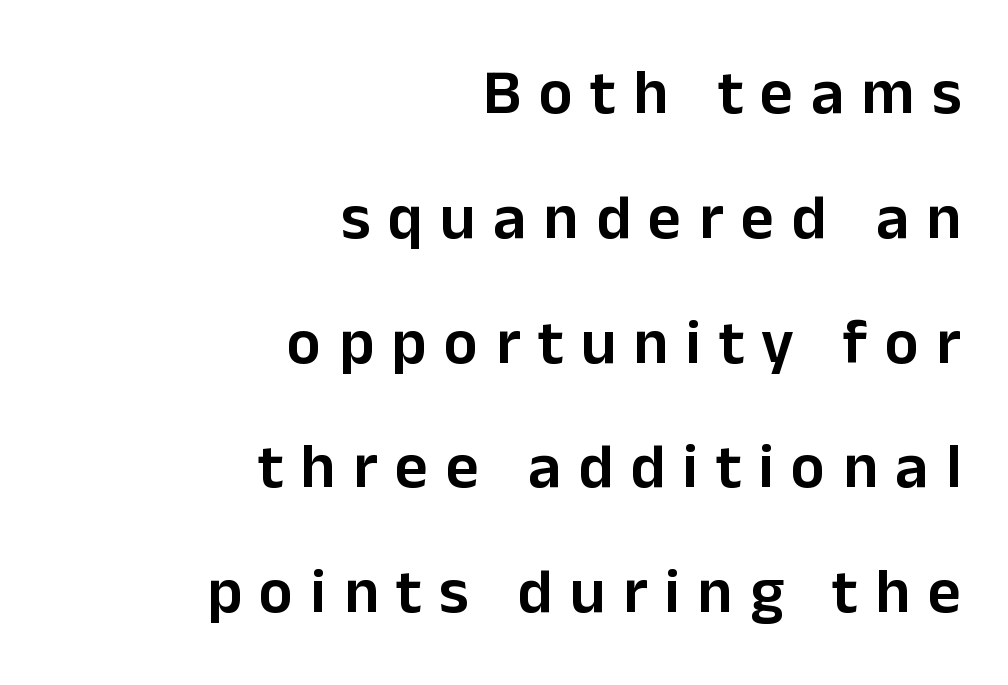
It's the straight-up-and-down kind of type. The space between consecutive lines is lavish. A flush-right, rag-left setting is used for this passage. A somewhat darkened texture: the type is semibold rather than bold. You could not count columns in this text — the font is proportionally spaced.
